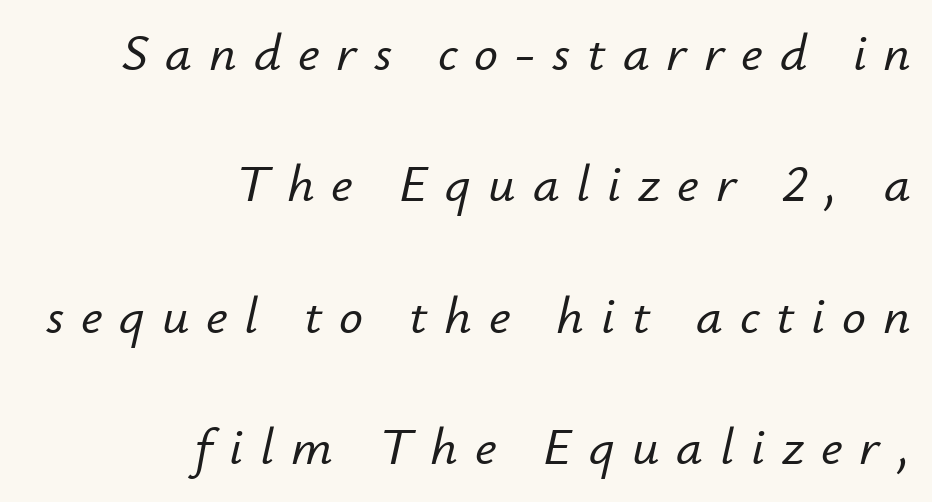
{"italic": "yes", "lean": "right", "slant_degrees": 12, "width": "normal", "stroke_contrast": "low", "x_height": "small", "monospaced": "no", "underline": "no", "align": "right", "line_spacing": "loose", "line_spacing_ratio": 2.48, "letter_spacing": "wide", "letter_spacing_em": 0.32, "glyph_px": 53}
